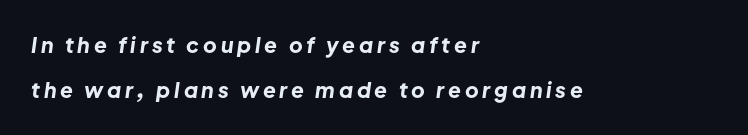
Bold? Absolutely — the strokes are thick and heavy. Descenders are the only things crossing below the line. Style check: oblique. Successive baselines arrive slowly, with a big drop between each. Caption: multi-line text, flush left, ragged right.
